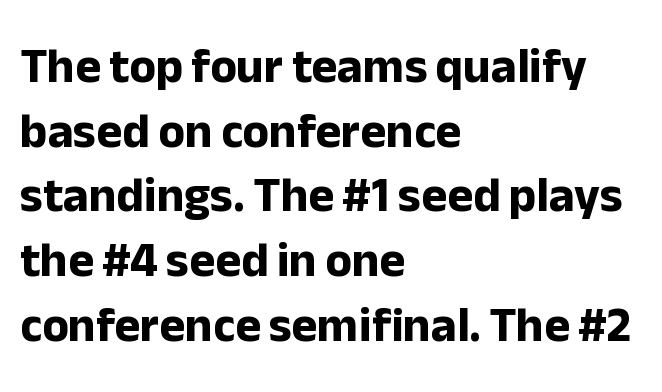
{"serif": "no", "italic": "no", "bold": "yes", "weight": "bold", "width": "normal", "stroke_contrast": "low", "x_height": "medium", "monospaced": "no", "underline": "no", "align": "left", "line_spacing": "normal", "line_spacing_ratio": 1.32, "letter_spacing": "normal", "letter_spacing_em": 0.0, "glyph_px": 49}
